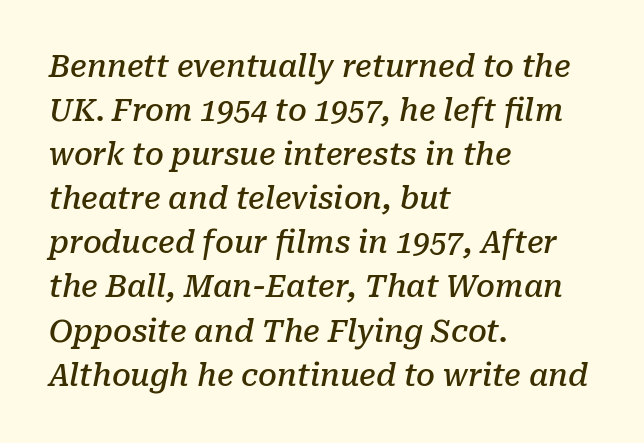
The image shows 30 px semibold serif type, italic (leaning right); set left-aligned, normal line spacing (1.47x), normal letter spacing, not underlined; low stroke contrast and a medium x-height.
